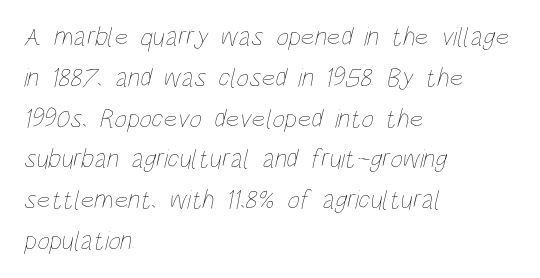
The image shows 27 px text type; set left-aligned, normal line spacing (1.51x), normal letter spacing, not underlined.
